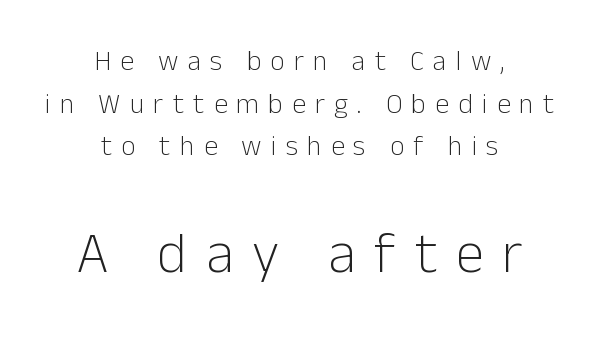
The image shows 57 px light sans-serif type, upright; set centered, normal line spacing (1.52x), unusually wide letter spacing (+0.33 em), not underlined; the second (bottom) block is 2.04x larger; low stroke contrast and a medium x-height.
